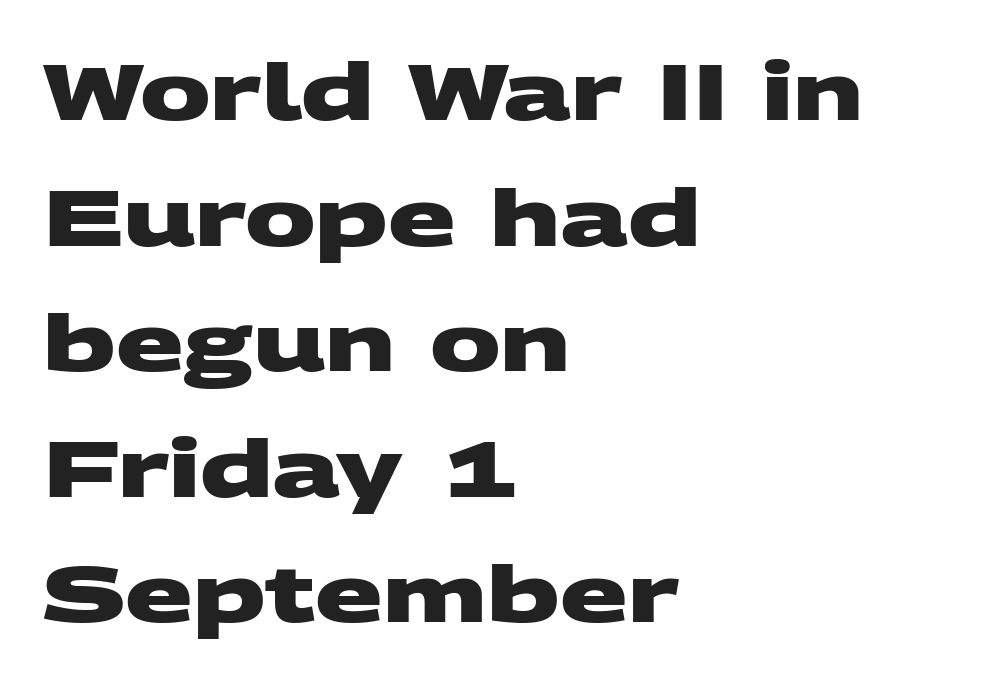
This sample keeps an unexceptional amount of space between lines. Bare-footed words on every line. The paragraph shown leans on its left margin. You could not count columns in this text — the font is proportionally spaced. Heavy-handed strokes throughout: this text is bold.
